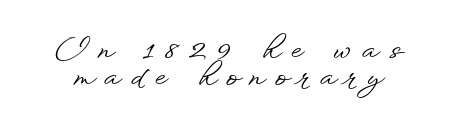
The image shows 28 px wide sans-serif type; set tight line spacing (0.96x), unusually wide letter spacing (+0.39 em), not underlined; low stroke contrast and a small x-height.
